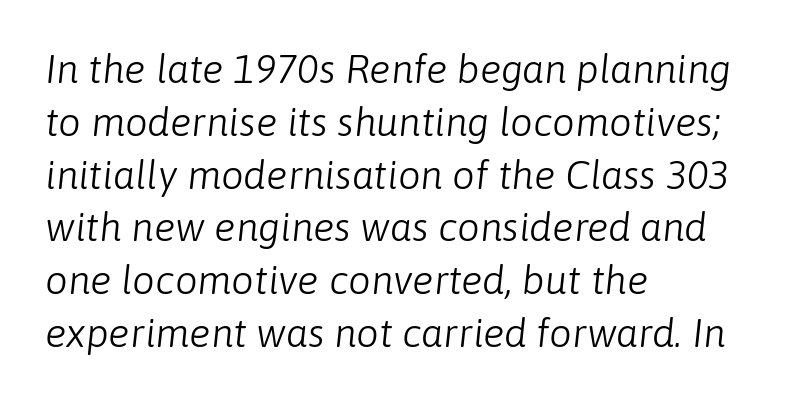
The image shows 40 px light type, italic (leaning right); set left-aligned, normal line spacing (1.32x), normal letter spacing, not underlined; low stroke contrast and a medium x-height.
